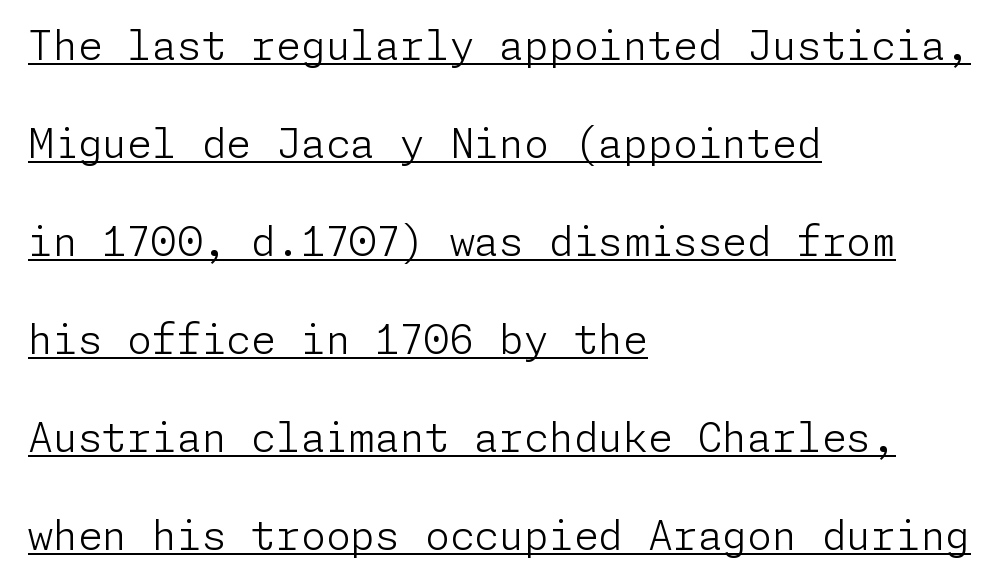
Are there feet on the stems? There aren't — it's a sans. These lines were composed using upright roman letters. Decoration check: the copy is underlined. A light-to-regular cut is what we see here. Summary of vertical rhythm: relaxed, with wide interline spacing.
